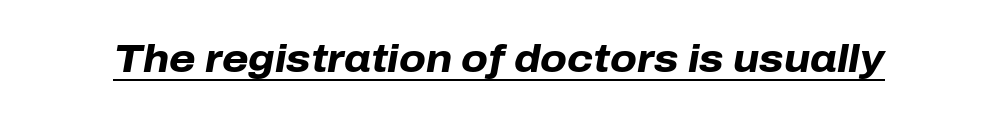
{"italic": "yes", "lean": "right", "slant_degrees": 10, "bold": "yes", "weight": "heavy", "width": "normal", "stroke_contrast": "low", "x_height": "medium", "monospaced": "no", "underline": "yes", "letter_spacing": "normal", "letter_spacing_em": 0.0, "glyph_px": 38}
